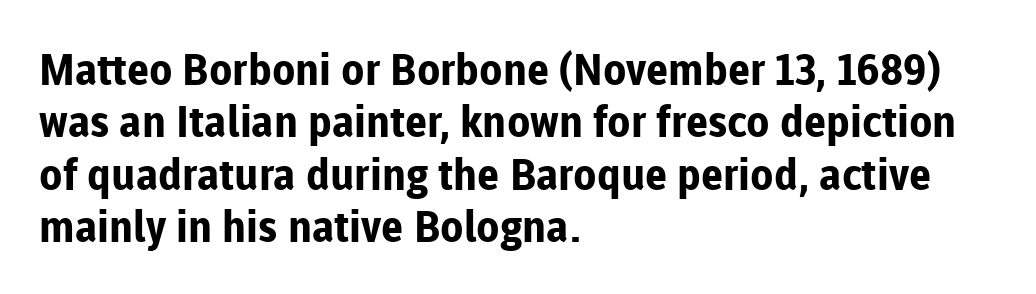
Q: Is the text bold? A: Yes.
Q: Is the text italic (slanted)? A: No, it is upright.
Q: Is the typeface a serif or a sans-serif typeface? A: Sans-serif.
Q: Is the text underlined? A: No.
Q: How is the paragraph aligned? A: Left-aligned.
Q: Is the spacing between letters normal or unusually wide? A: Normal.
Q: Width (condensed, normal, or wide)? A: Normal.
Q: Stroke contrast? A: Low.
Q: x-height? A: Medium.
Q: Monospaced? A: No.
